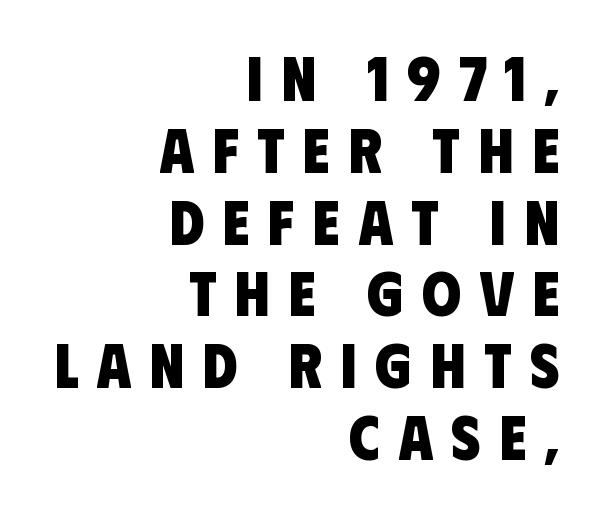
{"serif": "no", "bold": "yes", "weight": "heavy", "width": "condensed", "stroke_contrast": "low", "x_height": "large", "monospaced": "no", "underline": "no", "align": "right", "line_spacing": "tight", "line_spacing_ratio": 1.14, "letter_spacing": "wide", "letter_spacing_em": 0.29, "glyph_px": 63}
